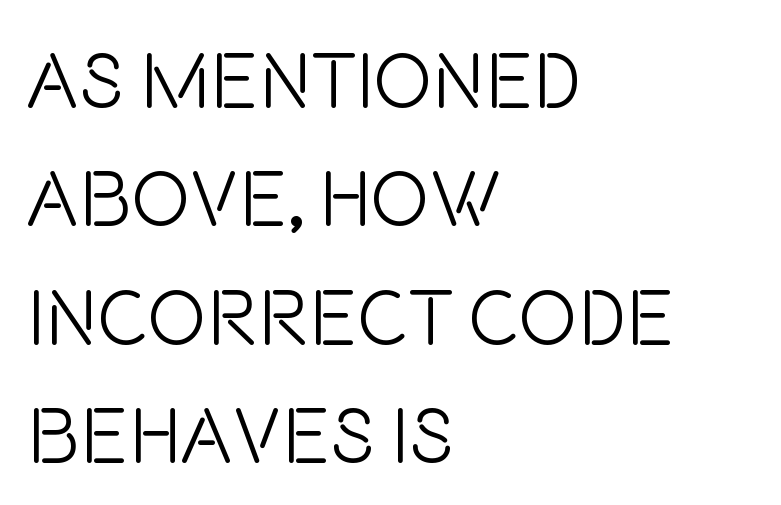
{"serif": "no", "italic": "no", "bold": "no", "weight": "light", "width": "condensed", "stroke_contrast": "low", "x_height": "large", "monospaced": "no", "underline": "no", "align": "left", "line_spacing": "normal", "line_spacing_ratio": 1.5, "letter_spacing": "normal", "letter_spacing_em": 0.0, "glyph_px": 79}
